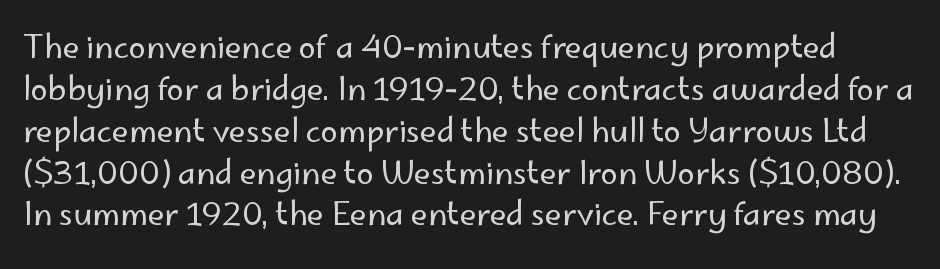
Serif or sans? Sans — the stroke terminals are bare. Style check: upright. Descenders hang freely into open space. Counters stay open thanks to moderate or lighter strokes. Proportional: the letters do not fall into vertical columns. The type is set solid horizontally, with unmodified tracking.
